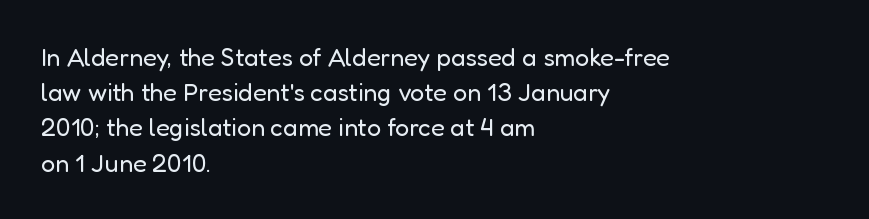
Q: Is the text bold? A: No.
Q: Is the text italic (slanted)? A: No, it is upright.
Q: Is the text underlined? A: No.
Q: How is the paragraph aligned? A: Left-aligned.
Q: Is the spacing between letters normal or unusually wide? A: Normal.
Q: Is the spacing between lines tight, normal or loose? A: Normal.
